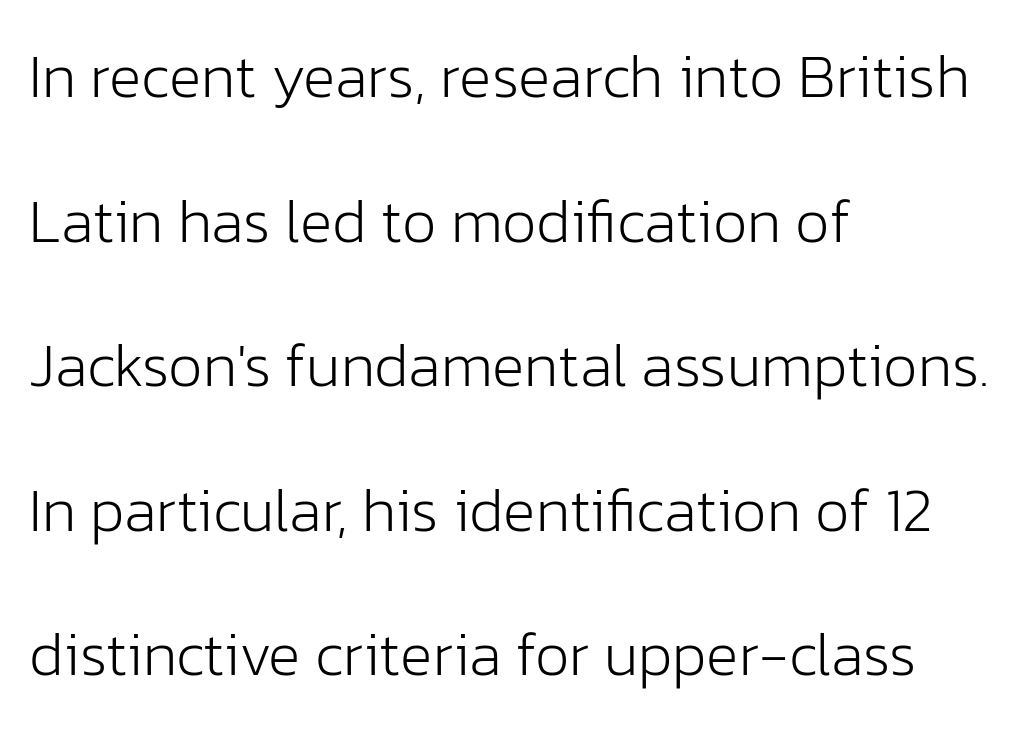
{"serif": "no", "italic": "no", "bold": "no", "weight": "light", "width": "normal", "stroke_contrast": "low", "x_height": "medium", "monospaced": "no", "underline": "no", "align": "left", "line_spacing": "loose", "line_spacing_ratio": 2.37, "letter_spacing": "normal", "letter_spacing_em": 0.0, "glyph_px": 61}
